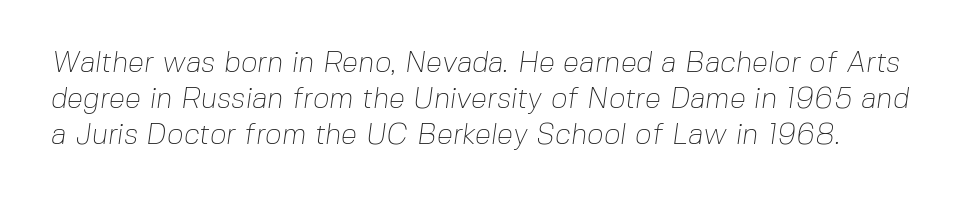
Q: Is the text bold? A: No.
Q: Is the typeface a serif or a sans-serif typeface? A: Sans-serif.
Q: Is the text underlined? A: No.
Q: Is the spacing between letters normal or unusually wide? A: Normal.
Q: Width (condensed, normal, or wide)? A: Normal.
Q: Stroke contrast? A: Low.
Q: x-height? A: Medium.
Q: Monospaced? A: No.
